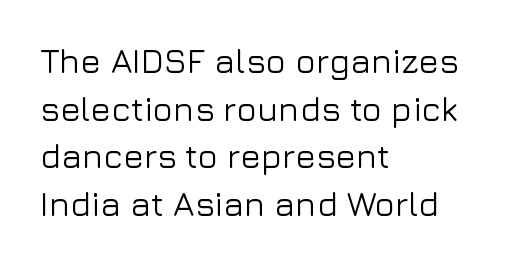
{"serif": "no", "italic": "no", "width": "normal", "stroke_contrast": "low", "x_height": "medium", "monospaced": "no", "underline": "no", "align": "left", "line_spacing": "normal", "line_spacing_ratio": 1.4, "letter_spacing": "normal", "letter_spacing_em": 0.0, "glyph_px": 34}
